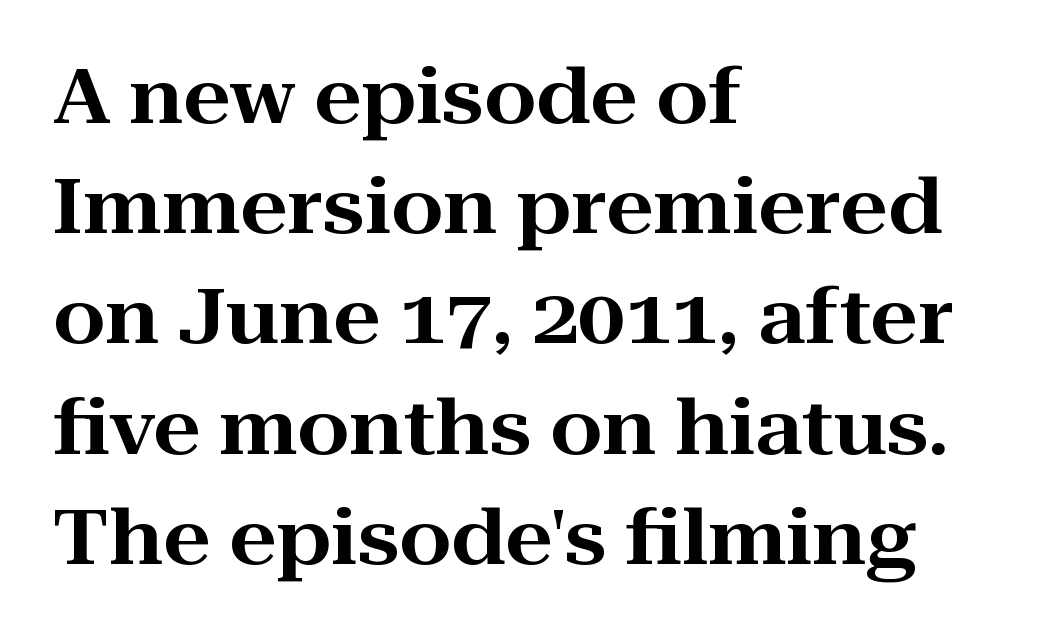
{"serif": "yes", "italic": "no", "width": "wide", "stroke_contrast": "high", "x_height": "medium", "monospaced": "no", "underline": "no", "align": "left", "line_spacing": "normal", "line_spacing_ratio": 1.47, "letter_spacing": "normal", "letter_spacing_em": 0.0, "glyph_px": 75}
